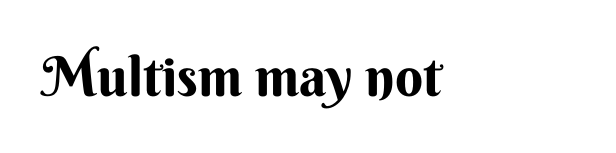
The image shows 55 px bold sans-serif type, upright; set normal letter spacing, not underlined; medium stroke contrast and a small x-height.
